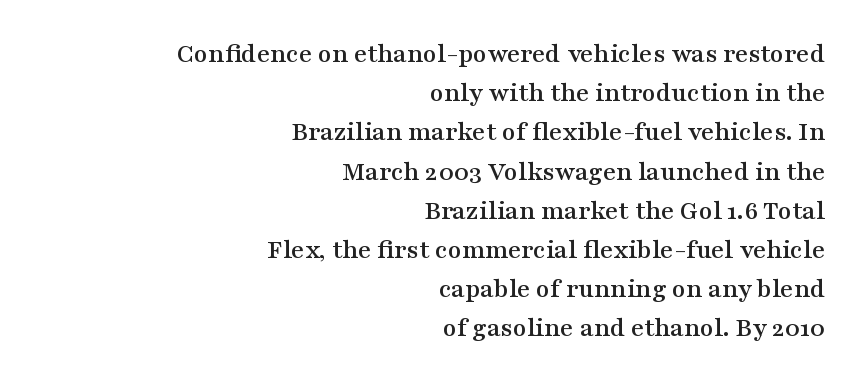
Q: Is the text italic (slanted)? A: No, it is upright.
Q: Is the typeface a serif or a sans-serif typeface? A: Serif.
Q: Is the text underlined? A: No.
Q: How is the paragraph aligned? A: Right-aligned.
Q: Is the spacing between letters normal or unusually wide? A: Normal.
Q: Is the spacing between lines tight, normal or loose? A: Normal.
Q: Width (condensed, normal, or wide)? A: Wide.
Q: Stroke contrast? A: Medium.
Q: x-height? A: Medium.
Q: Monospaced? A: No.
